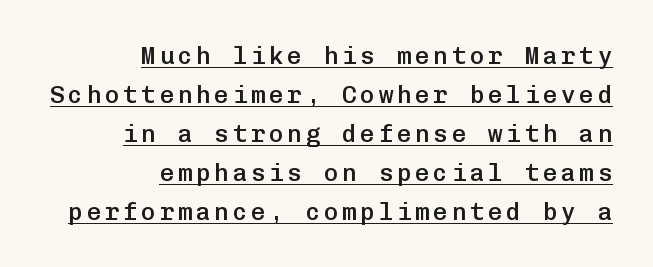
Q: Is the text bold? A: Semi-bold.
Q: Is the text italic (slanted)? A: No, it is upright.
Q: Is the text underlined? A: Yes.
Q: How is the paragraph aligned? A: Right-aligned.
Q: Is the spacing between lines tight, normal or loose? A: Normal.
